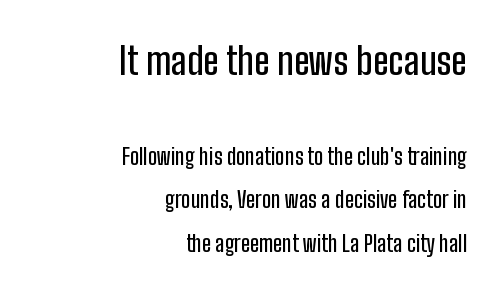
Compared with typical paragraphs, the rows here are farther apart. The words here are not underlined. Type style note: lacks serifs. Typesetter's note — upper block bumped up in size, lower block left smaller. Nope, not italic — everything's standing straight.
